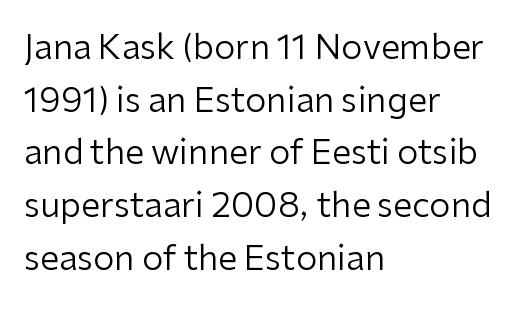
Q: Is the text bold? A: No.
Q: Is the text italic (slanted)? A: No, it is upright.
Q: Is the typeface a serif or a sans-serif typeface? A: Sans-serif.
Q: Is the text underlined? A: No.
Q: How is the paragraph aligned? A: Left-aligned.
Q: Is the spacing between letters normal or unusually wide? A: Normal.
Q: Is the spacing between lines tight, normal or loose? A: Normal.
Q: Width (condensed, normal, or wide)? A: Normal.
Q: Stroke contrast? A: Low.
Q: x-height? A: Medium.
Q: Monospaced? A: No.
